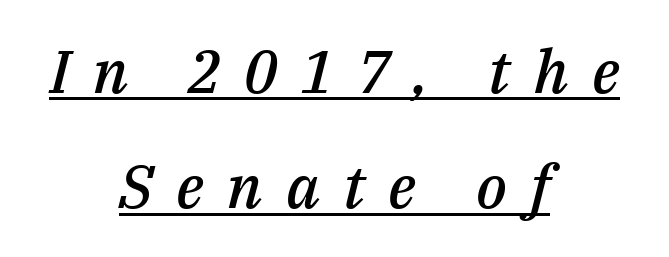
Q: Is the text bold? A: Semi-bold.
Q: Is the text italic (slanted)? A: Yes, it leans right by about 14 degrees.
Q: Is the text underlined? A: Yes.
Q: How is the paragraph aligned? A: Centered.
Q: Is the spacing between letters normal or unusually wide? A: Unusually wide.
Q: Is the spacing between lines tight, normal or loose? A: Loose.
Q: Width (condensed, normal, or wide)? A: Normal.
Q: Stroke contrast? A: Medium.
Q: x-height? A: Medium.
Q: Monospaced? A: No.
